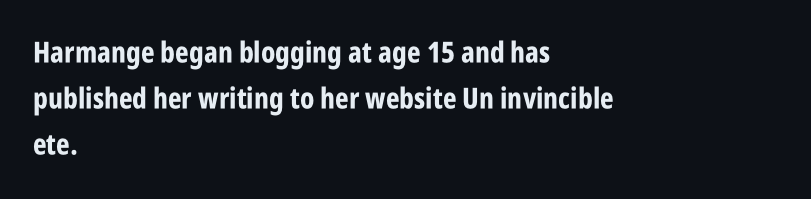
Q: Is the text bold? A: Yes.
Q: Is the text italic (slanted)? A: No, it is upright.
Q: Is the typeface a serif or a sans-serif typeface? A: Sans-serif.
Q: Is the text underlined? A: No.
Q: How is the paragraph aligned? A: Left-aligned.
Q: Is the spacing between letters normal or unusually wide? A: Normal.
Q: Is the spacing between lines tight, normal or loose? A: Normal.
Q: Width (condensed, normal, or wide)? A: Condensed.
Q: Stroke contrast? A: Low.
Q: x-height? A: Large.
Q: Monospaced? A: No.
